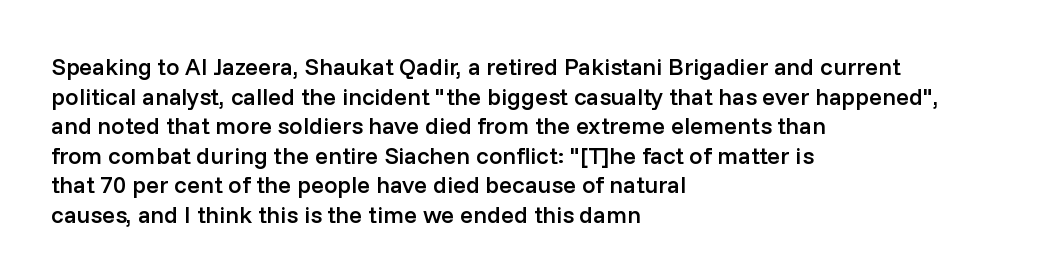
{"italic": "no", "bold": "semi", "underline": "no", "align": "left", "line_spacing_ratio": 1.23, "letter_spacing": "normal", "letter_spacing_em": 0.0, "glyph_px": 24}
